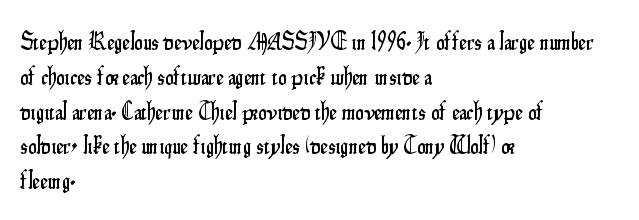
Q: Is the text italic (slanted)? A: No, it is upright.
Q: Is the text underlined? A: No.
Q: How is the paragraph aligned? A: Left-aligned.
Q: Is the spacing between letters normal or unusually wide? A: Normal.
Q: Is the spacing between lines tight, normal or loose? A: Normal.
